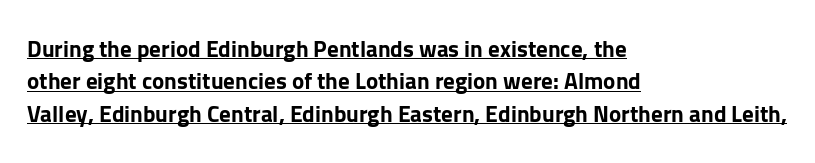
Q: Is the text bold? A: Yes.
Q: Is the text italic (slanted)? A: No, it is upright.
Q: Is the text underlined? A: Yes.
Q: How is the paragraph aligned? A: Left-aligned.
Q: Is the spacing between letters normal or unusually wide? A: Normal.
Q: Is the spacing between lines tight, normal or loose? A: Normal.
